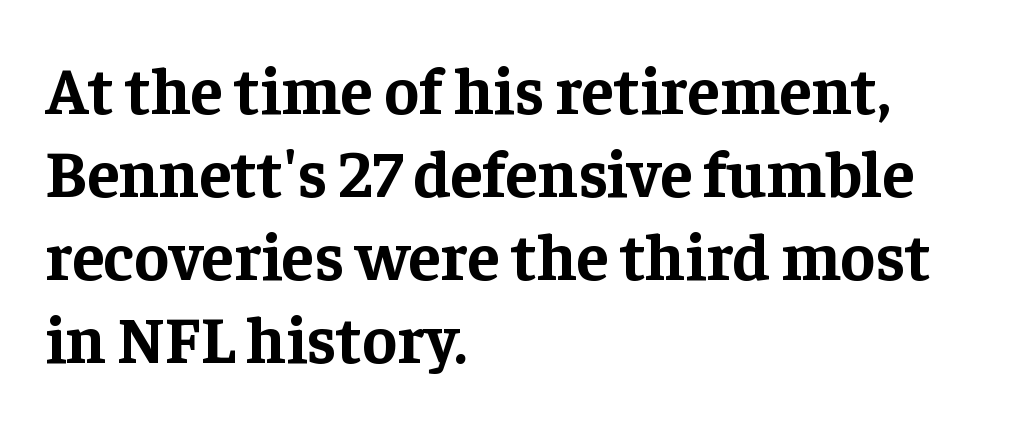
Q: Is the text bold? A: Yes.
Q: Is the text italic (slanted)? A: No, it is upright.
Q: Is the typeface a serif or a sans-serif typeface? A: Serif.
Q: Is the text underlined? A: No.
Q: How is the paragraph aligned? A: Left-aligned.
Q: Is the spacing between letters normal or unusually wide? A: Normal.
Q: Is the spacing between lines tight, normal or loose? A: Normal.
Q: Width (condensed, normal, or wide)? A: Normal.
Q: Stroke contrast? A: Low.
Q: x-height? A: Medium.
Q: Monospaced? A: No.
